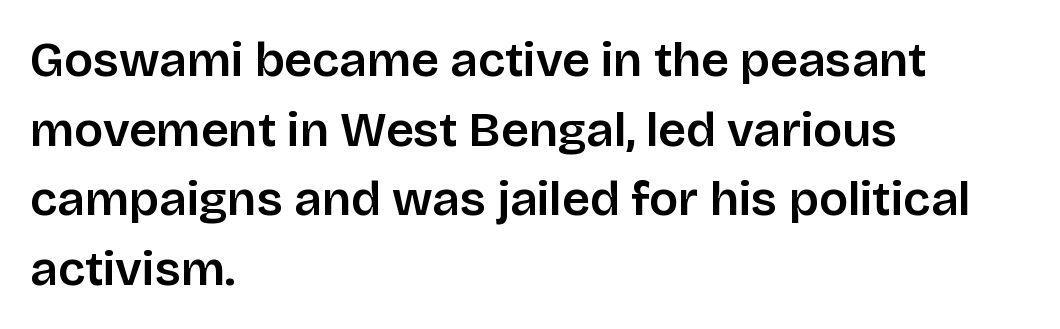
Q: Is the text italic (slanted)? A: No, it is upright.
Q: Is the typeface a serif or a sans-serif typeface? A: Sans-serif.
Q: Is the text underlined? A: No.
Q: How is the paragraph aligned? A: Left-aligned.
Q: Is the spacing between letters normal or unusually wide? A: Normal.
Q: Is the spacing between lines tight, normal or loose? A: Normal.
Q: Width (condensed, normal, or wide)? A: Normal.
Q: Stroke contrast? A: Low.
Q: x-height? A: Large.
Q: Monospaced? A: No.
